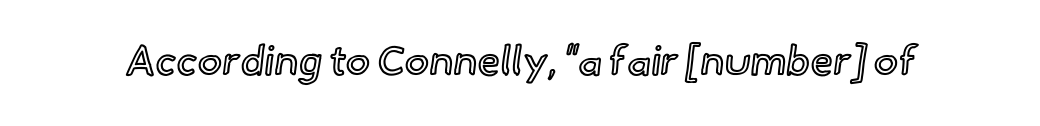
Honestly, the letter spacing is just normal — you wouldn't notice it. Looks like regular typesetting: each glyph gets only the width it needs. Anything drawn beneath the words? Only blank space.
